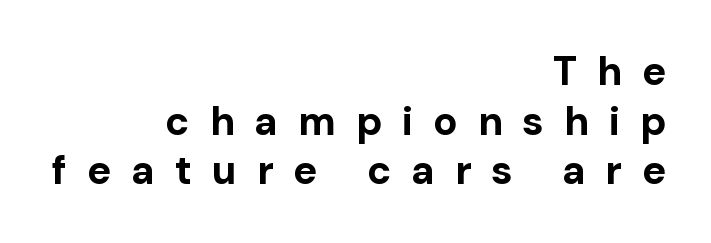
The image shows 40 px bold sans-serif type, upright; set right-aligned, line spacing 1.24x, unusually wide letter spacing (+0.5 em), not underlined; low stroke contrast and a medium x-height.
